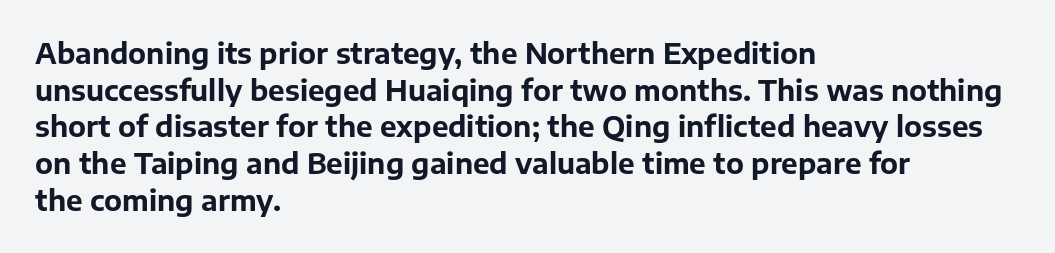
{"serif": "no", "italic": "no", "bold": "yes", "weight": "bold", "width": "normal", "stroke_contrast": "low", "x_height": "medium", "monospaced": "no", "underline": "no", "align": "left", "line_spacing": "normal", "line_spacing_ratio": 1.31, "letter_spacing": "normal", "letter_spacing_em": 0.0, "glyph_px": 28}
